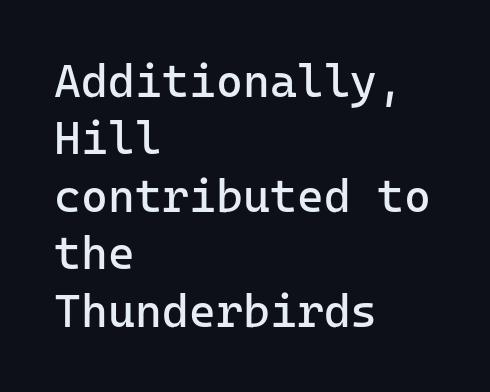
The image shows 46 px regular-weight sans-serif type, upright; set left-aligned, normal line spacing (1.25x), normal letter spacing, not underlined; low stroke contrast and a medium x-height.
